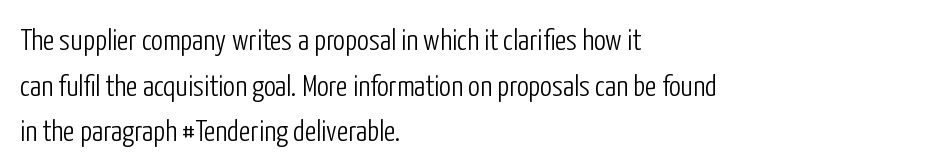
Character widths vary here, with narrow letters taking less room than wide ones. In terms of letterspacing, this is plain default setting. This is not heavy type; no bold has been used. The paragraph shown leans on its left margin. A typesetter would call this leading conventional body-copy spacing.
